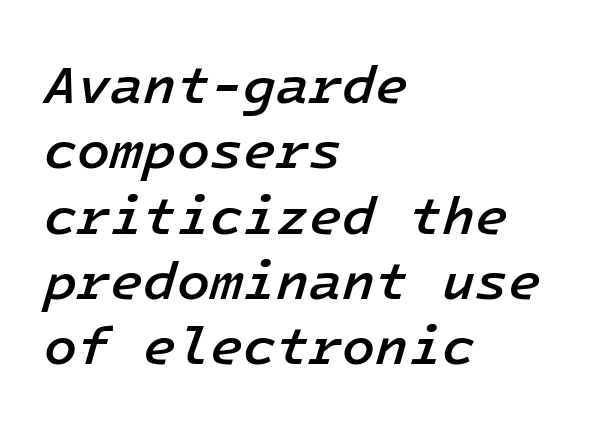
{"italic": "yes", "lean": "right", "slant_degrees": 16, "bold": "semi", "weight": "semibold", "width": "normal", "stroke_contrast": "low", "x_height": "medium", "underline": "no", "align": "left", "line_spacing_ratio": 1.21, "letter_spacing": "normal", "letter_spacing_em": 0.0, "glyph_px": 54}
